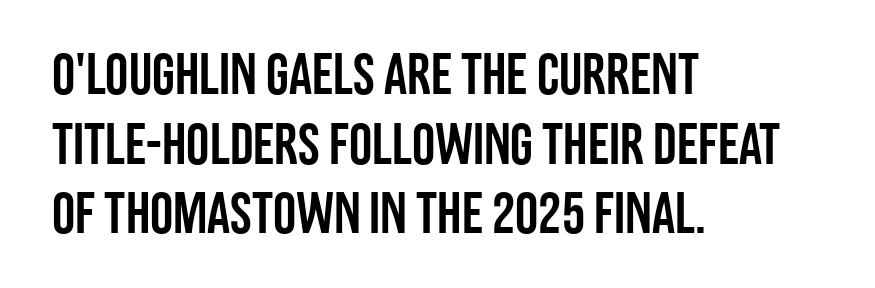
Spacing verdict: proportional, widths tailored to each character. Check where the strokes stop: nothing finishes them off — pure sans. Descenders are the only things crossing below the line. A roman cut, with each character standing at attention.
